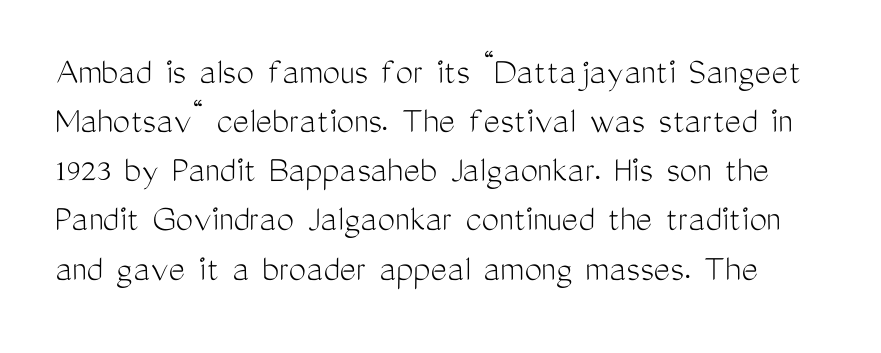
Ordinary non-slanted type is in use. Nothing unusual about the tracking: characters are spaced as the font intends. No word sits above an underline. Spacing verdict: proportional, widths tailored to each character.
